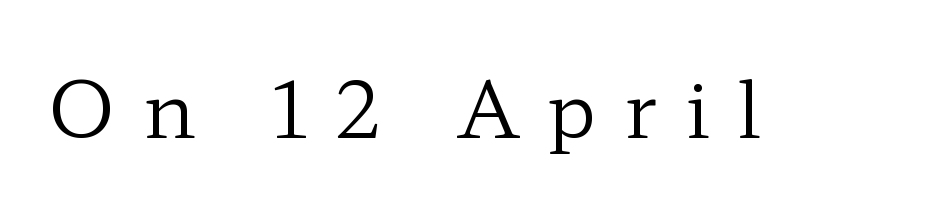
Letter spacing: wide. Is the stroke heavy? The answer is a plain regular-or-lighter. Characters remain perfectly vertical along every line. The glyphs are unaccompanied by any horizontal stroke below them. The glyphs in this specimen are seriffed. Is this a fixed-width face? No — the glyphs have proportional, varying widths.
